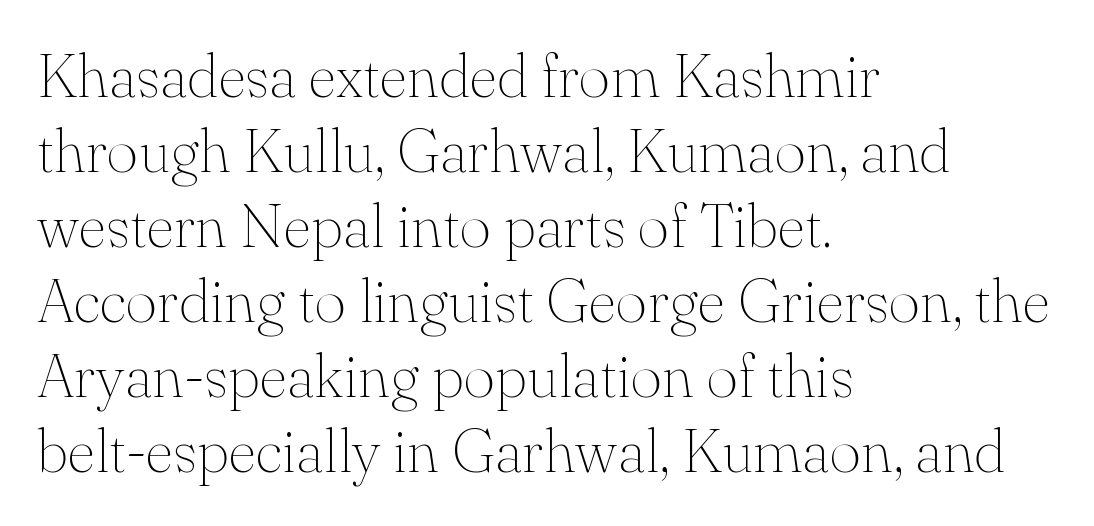
Little horizontal feet cap the strokes, marking this as serif type. No heavy texture on the line: the type isn't bold. Notice how the stems are strictly vertical — no italics here. No extra tracking has been applied to these lines. Leftover space on each line is placed entirely after the last word.
